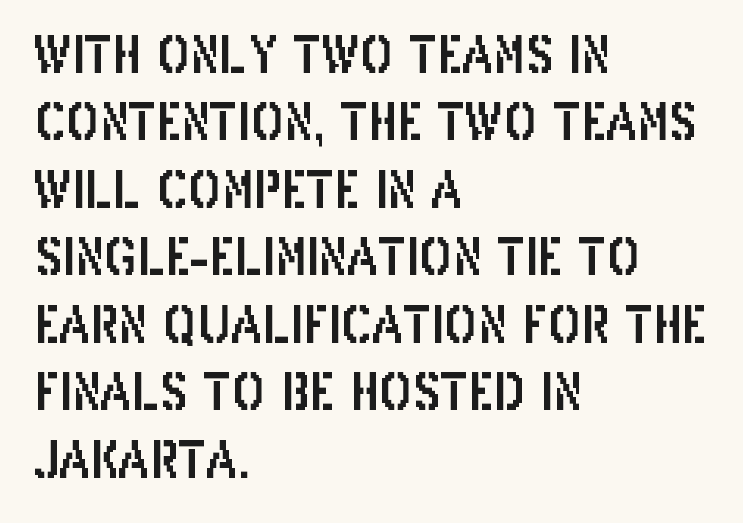
{"serif": "no", "italic": "no", "width": "condensed", "stroke_contrast": "low", "x_height": "large", "monospaced": "no", "underline": "no", "align": "left", "line_spacing": "normal", "line_spacing_ratio": 1.35, "letter_spacing": "normal", "letter_spacing_em": 0.0, "glyph_px": 50}
